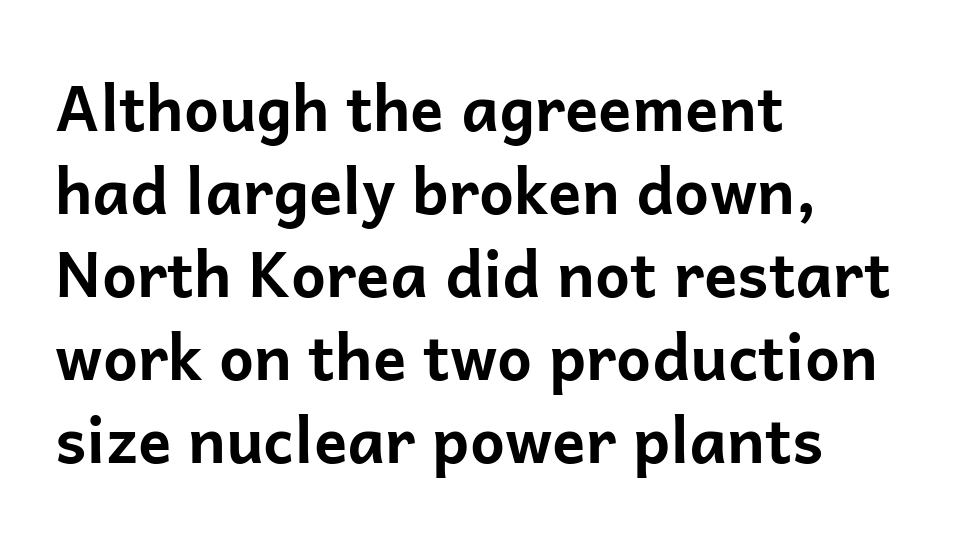
Q: Is the text bold? A: Yes.
Q: Is the text italic (slanted)? A: No, it is upright.
Q: Is the typeface a serif or a sans-serif typeface? A: Sans-serif.
Q: Is the text underlined? A: No.
Q: How is the paragraph aligned? A: Left-aligned.
Q: Is the spacing between letters normal or unusually wide? A: Normal.
Q: Is the spacing between lines tight, normal or loose? A: Normal.
Q: Width (condensed, normal, or wide)? A: Normal.
Q: Stroke contrast? A: Low.
Q: x-height? A: Medium.
Q: Monospaced? A: No.
